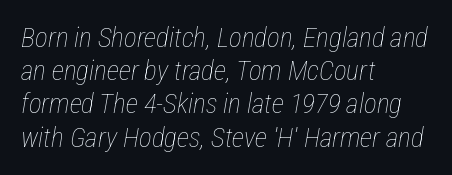
{"italic": "yes", "lean": "right", "slant_degrees": 12, "bold": "no", "underline": "no", "align": "left", "line_spacing_ratio": 1.23, "letter_spacing": "normal", "letter_spacing_em": 0.0, "glyph_px": 27}
